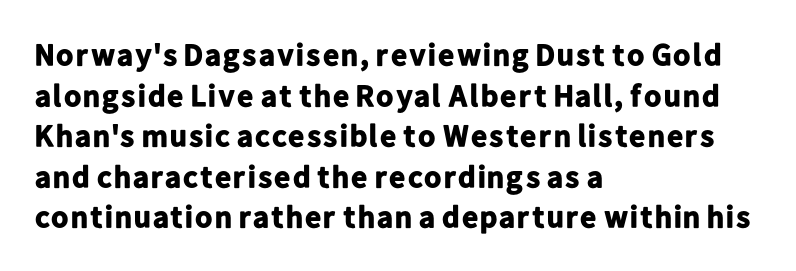
The face used here is proportionally spaced, like ordinary book or web type. Typesetter's note: full bold, strokes at maximum text heaviness. This is the regular roman posture of the typeface. The lines in this sample share a left origin and differ only in where they stop.
